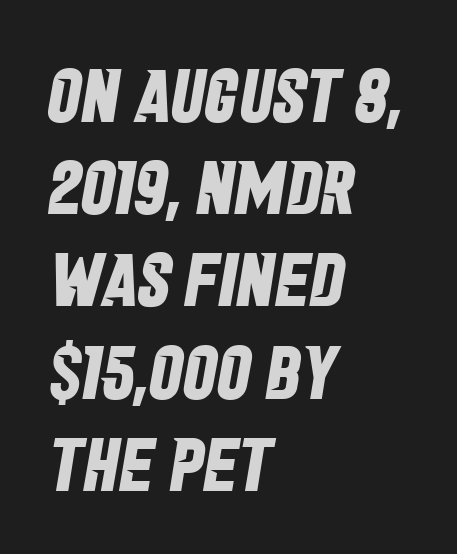
Check where the strokes stop: nothing finishes them off — pure sans. Where is the straight margin? On the left. What weight is shown? A full bold with thick strokes. No word sits above an underline.
